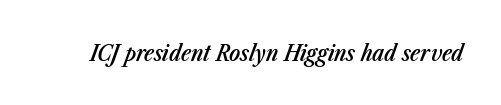
The image shows 23 px text type, italic (leaning right); set normal letter spacing, not underlined.
